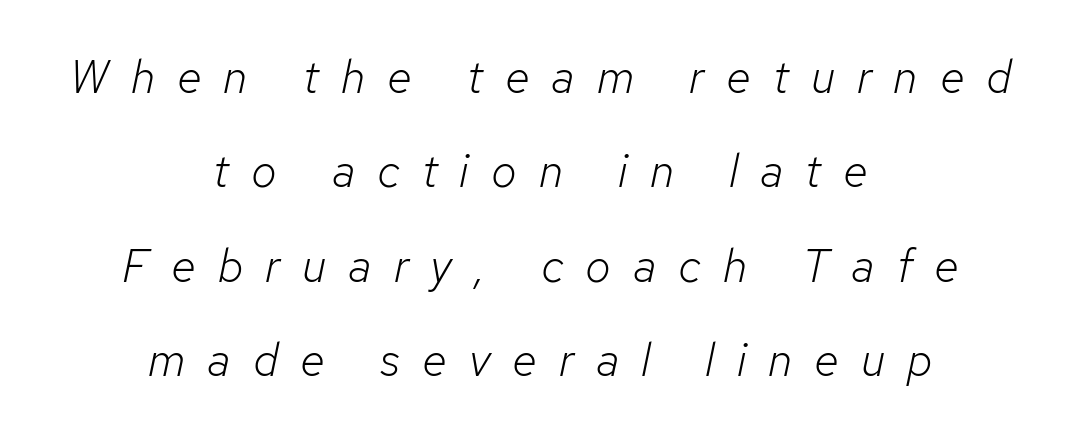
The image shows 46 px light type, italic (leaning right); set centered, loose line spacing (2.05x), unusually wide letter spacing (+0.48 em), not underlined; low stroke contrast and a medium x-height.
